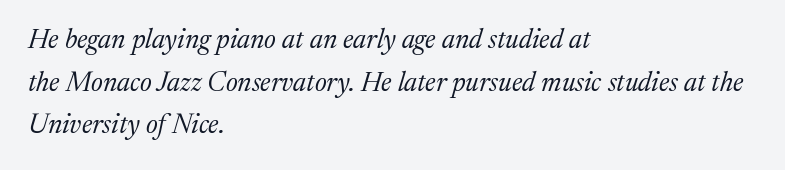
The type is set solid horizontally, with unmodified tracking. Quick note: underline off. Honestly, the row spacing looks completely unremarkable. Each line starts at the same left margin while the right side varies.
